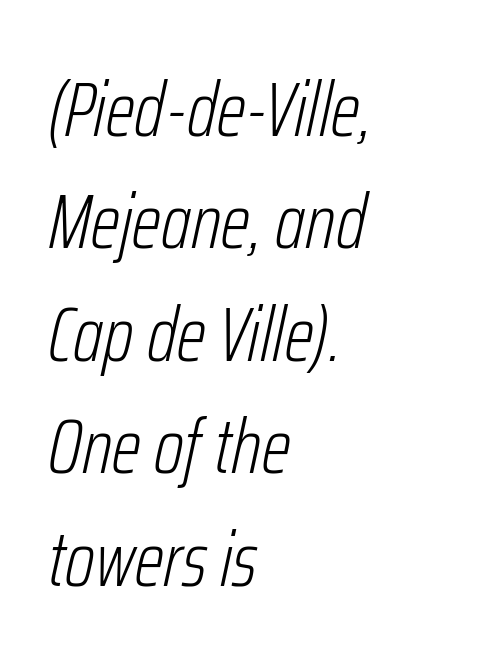
The image shows 77 px light, condensed type, italic (leaning right); set left-aligned, normal line spacing (1.46x), normal letter spacing, not underlined; low stroke contrast and a medium x-height.
